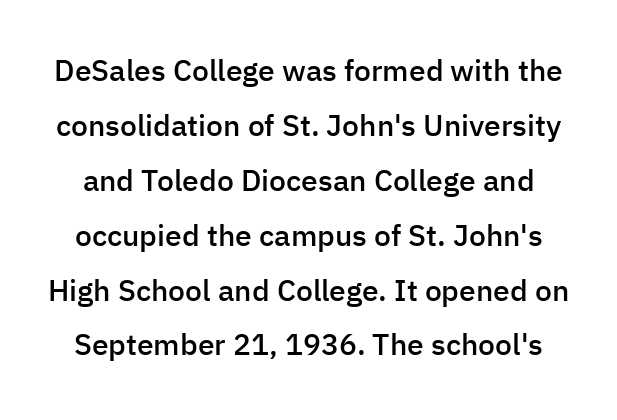
A bare baseline throughout the passage. Notice the strokes are somewhat thickened but not fully heavy: this is a semibold. Upright lettering throughout. Each letter keeps its own natural width here, so spacing adapts to shape. These lines keep a tight, regular rhythm from letter to letter.
